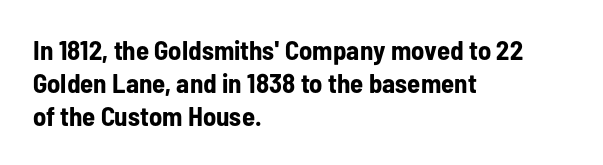
Q: Is the text bold? A: Yes.
Q: Is the text italic (slanted)? A: No, it is upright.
Q: Is the text underlined? A: No.
Q: How is the paragraph aligned? A: Left-aligned.
Q: Is the spacing between letters normal or unusually wide? A: Normal.
